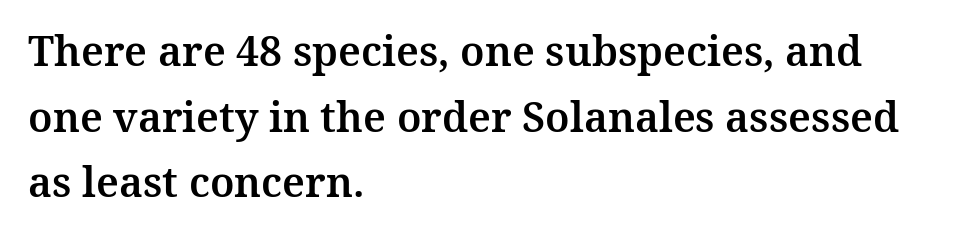
{"serif": "yes", "italic": "no", "width": "normal", "stroke_contrast": "medium", "x_height": "medium", "monospaced": "no", "underline": "no", "align": "left", "line_spacing": "normal", "line_spacing_ratio": 1.6, "letter_spacing": "normal", "letter_spacing_em": 0.0, "glyph_px": 41}
